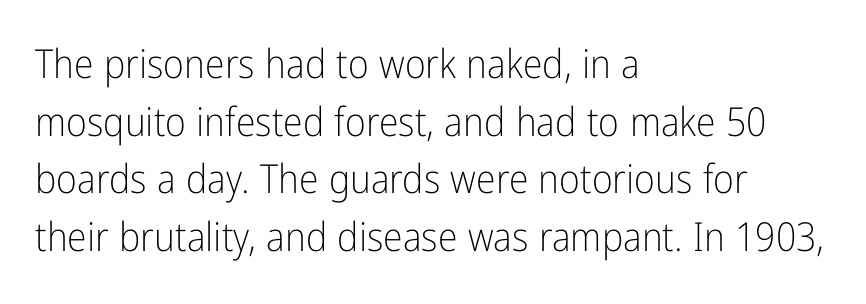
Short and long lines alike share a common starting point at left. One glance says typical: line gaps are just what's usual. Glance below the letters and you will spot only blank space. Posture: vertical. Varying glyph widths throughout — classic text-font behaviour.
